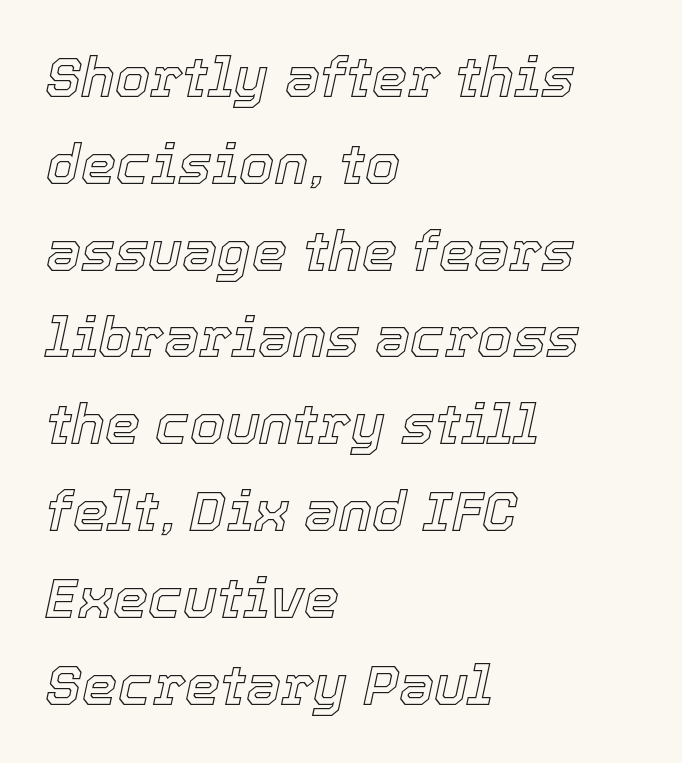
The image shows 56 px text type, italic (leaning right); set left-aligned, normal line spacing (1.55x), normal letter spacing, not underlined; a medium x-height.
